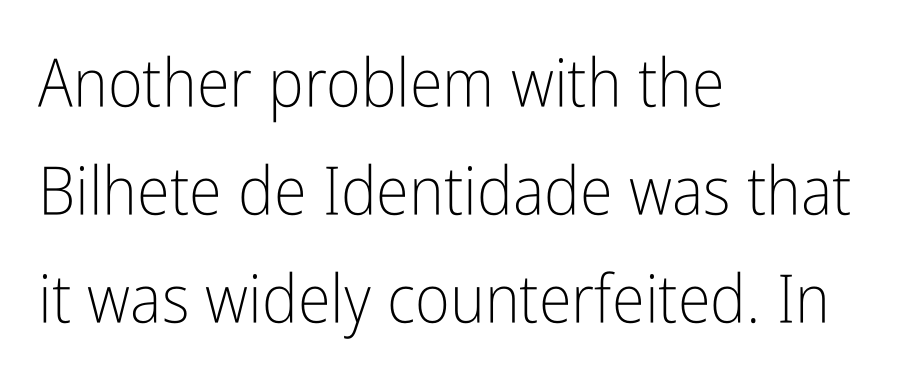
Q: Is the text bold? A: No.
Q: Is the text italic (slanted)? A: No, it is upright.
Q: Is the typeface a serif or a sans-serif typeface? A: Sans-serif.
Q: Is the text underlined? A: No.
Q: How is the paragraph aligned? A: Left-aligned.
Q: Is the spacing between letters normal or unusually wide? A: Normal.
Q: Is the spacing between lines tight, normal or loose? A: Normal.
Q: Width (condensed, normal, or wide)? A: Condensed.
Q: Stroke contrast? A: Low.
Q: x-height? A: Medium.
Q: Monospaced? A: No.
